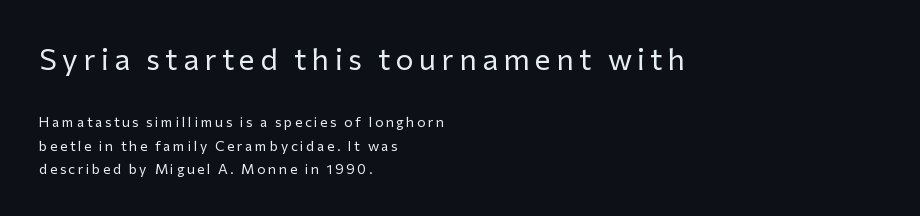
The image shows 30 px regular-weight sans-serif type, upright; set left-aligned, normal line spacing (1.65x), not underlined; the first (top) block is 2.14x larger; low stroke contrast and a medium x-height.
